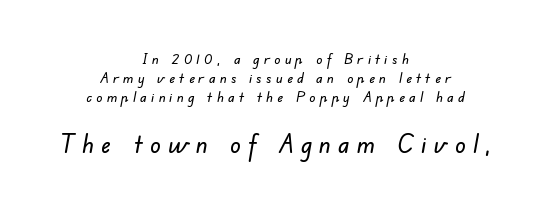
Q: Is the text underlined? A: No.
Q: How is the paragraph aligned? A: Centered.
Q: Is the spacing between letters normal or unusually wide? A: Unusually wide.
Q: Is the spacing between lines tight, normal or loose? A: Normal.
Q: Which block of text is set in a larger size, the first (top) or the second (bottom)? A: The second (bottom) one.
